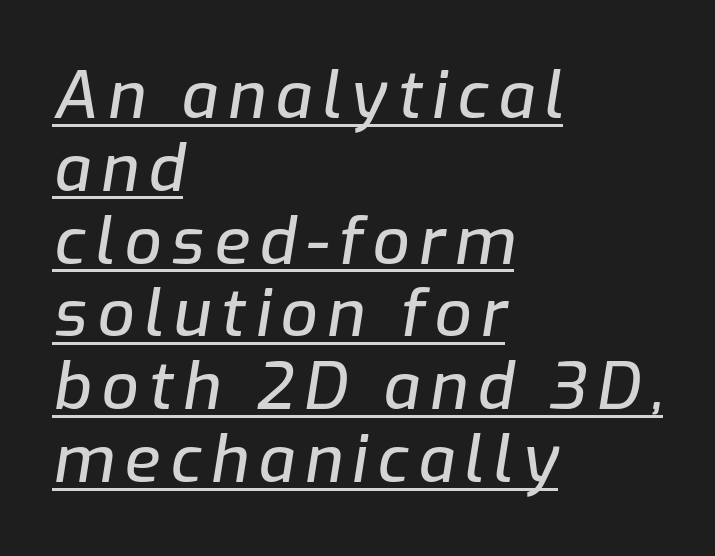
Q: Is the text italic (slanted)? A: Yes, it leans right by about 9 degrees.
Q: Is the text underlined? A: Yes.
Q: How is the paragraph aligned? A: Left-aligned.
Q: Is the spacing between lines tight, normal or loose? A: Tight.
Q: Width (condensed, normal, or wide)? A: Normal.
Q: Stroke contrast? A: Low.
Q: x-height? A: Medium.
Q: Monospaced? A: No.
